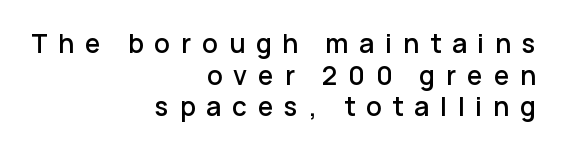
Q: Is the text italic (slanted)? A: No, it is upright.
Q: Is the text underlined? A: No.
Q: How is the paragraph aligned? A: Right-aligned.
Q: Is the spacing between letters normal or unusually wide? A: Unusually wide.
